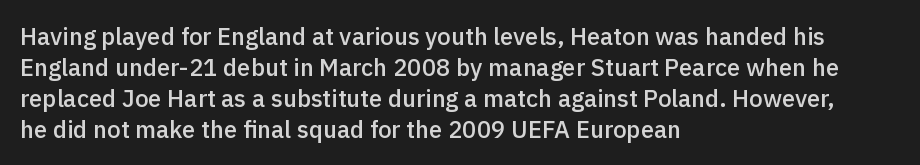
The image shows 24 px text type, upright; set left-aligned, normal line spacing (1.29x), normal letter spacing, not underlined.
